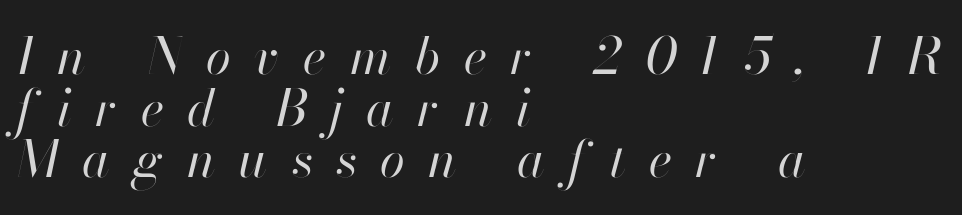
Where is the straight margin? On the left. Is this a fixed-width face? No — the glyphs have proportional, varying widths. Check under the words: just untouched page. A typesetter would call this leading minimal, almost set solid. This is oblique type, the kind used for emphasis or titles. Stems here are at most as thick as an everyday book face.
